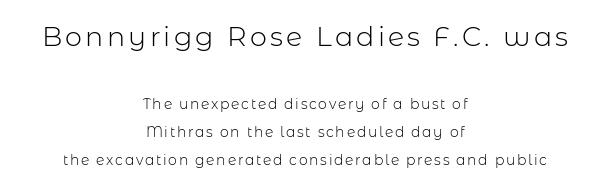
The image shows 27 px text type, upright; set centered, loose line spacing (2.0x), not underlined; the first (top) block is 1.93x larger.
